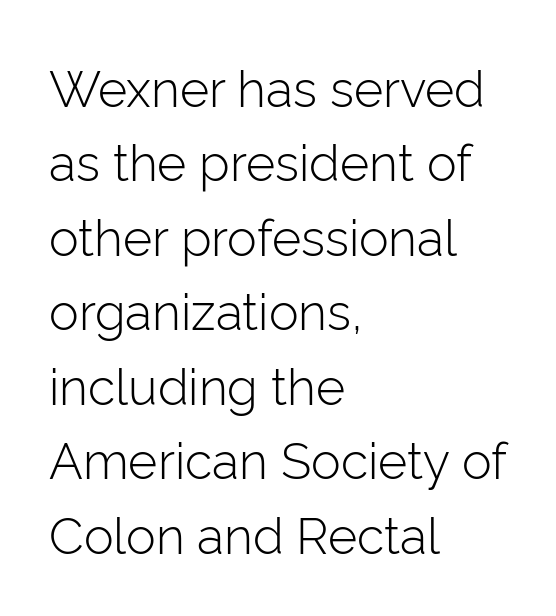
The image shows 50 px light sans-serif type, upright; set left-aligned, normal line spacing (1.49x), normal letter spacing, not underlined; low stroke contrast and a medium x-height.
